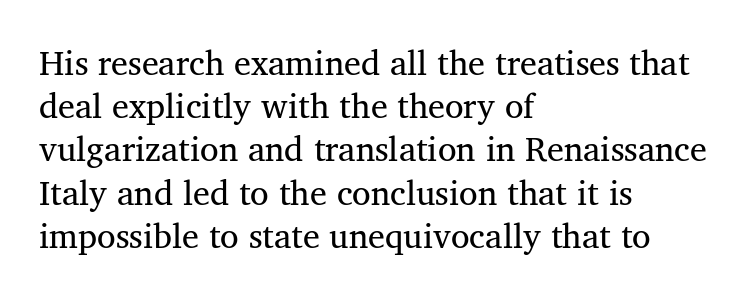
Q: Is the text bold? A: No.
Q: Is the typeface a serif or a sans-serif typeface? A: Serif.
Q: Is the text underlined? A: No.
Q: How is the paragraph aligned? A: Left-aligned.
Q: Is the spacing between letters normal or unusually wide? A: Normal.
Q: Is the spacing between lines tight, normal or loose? A: Normal.
Q: Width (condensed, normal, or wide)? A: Normal.
Q: Stroke contrast? A: Medium.
Q: x-height? A: Medium.
Q: Monospaced? A: No.
